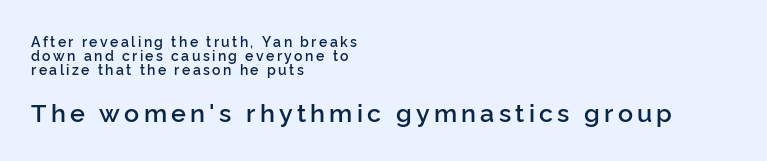
Q: Is the text bold? A: Semi-bold.
Q: Is the text italic (slanted)? A: No, it is upright.
Q: Is the text underlined? A: No.
Q: How is the paragraph aligned? A: Left-aligned.
Q: Is the spacing between lines tight, normal or loose? A: Tight.
Q: Which block of text is set in a larger size, the first (top) or the second (bottom)? A: The second (bottom) one.
